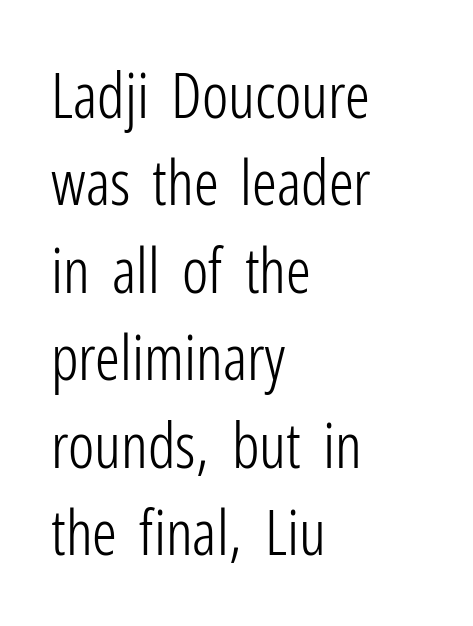
Spacing between characters is what you'd get straight out of the box. Looks like regular typesetting: each glyph gets only the width it needs. Beneath every word, the page is bare. Stroke thickness stays within the range of a standard reading face or lighter. Quick note: not italic, upright. The passage shown stacks its lines at a standard gap.
